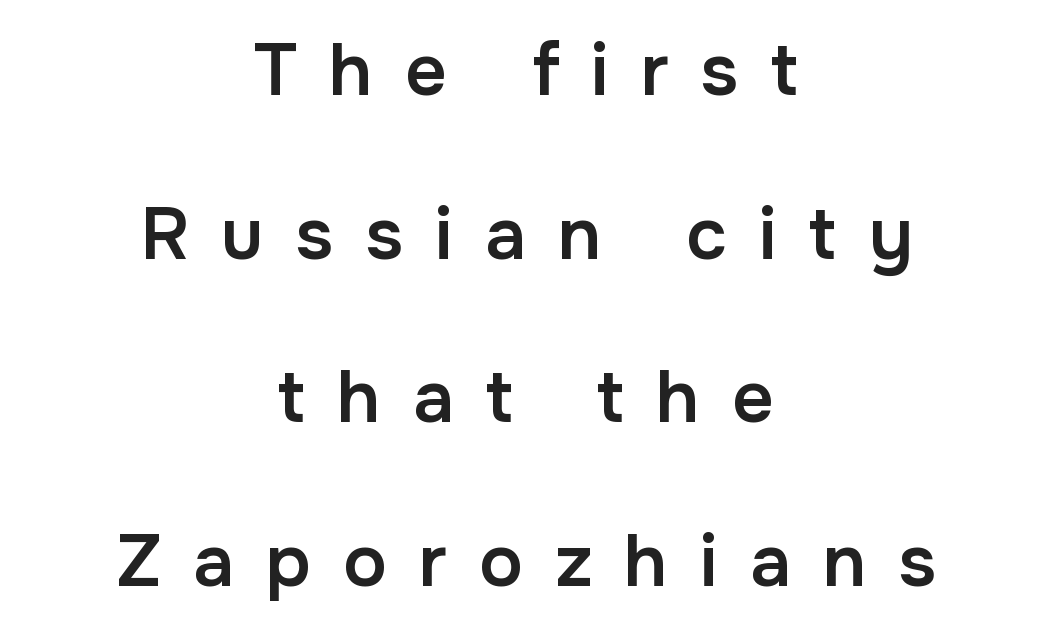
Q: Is the text bold? A: Semi-bold.
Q: Is the text italic (slanted)? A: No, it is upright.
Q: Is the typeface a serif or a sans-serif typeface? A: Sans-serif.
Q: Is the text underlined? A: No.
Q: How is the paragraph aligned? A: Centered.
Q: Is the spacing between letters normal or unusually wide? A: Unusually wide.
Q: Is the spacing between lines tight, normal or loose? A: Loose.
Q: Width (condensed, normal, or wide)? A: Normal.
Q: Stroke contrast? A: Low.
Q: x-height? A: Medium.
Q: Monospaced? A: No.
